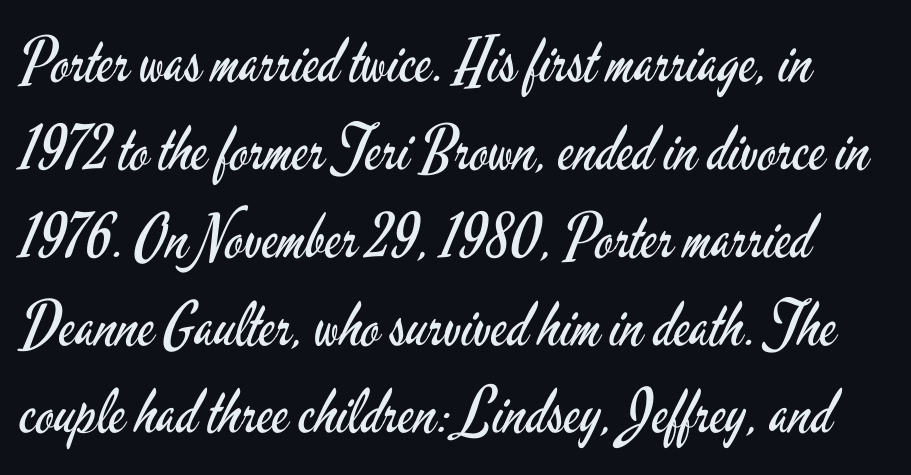
Q: Is the text bold? A: No.
Q: Is the text italic (slanted)? A: Yes.
Q: Is the typeface a serif or a sans-serif typeface? A: Sans-serif.
Q: Is the text underlined? A: No.
Q: Is the spacing between letters normal or unusually wide? A: Normal.
Q: Is the spacing between lines tight, normal or loose? A: Normal.
Q: Width (condensed, normal, or wide)? A: Condensed.
Q: Stroke contrast? A: Low.
Q: x-height? A: Small.
Q: Monospaced? A: No.
